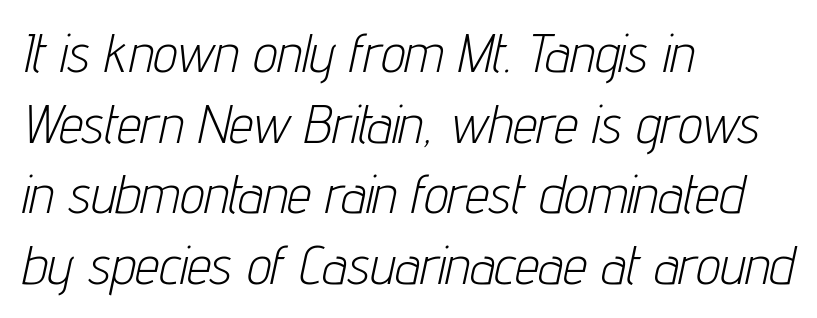
The image shows 54 px light, condensed type, italic (leaning right); set left-aligned, normal line spacing (1.31x), normal letter spacing, not underlined; low stroke contrast and a medium x-height.
